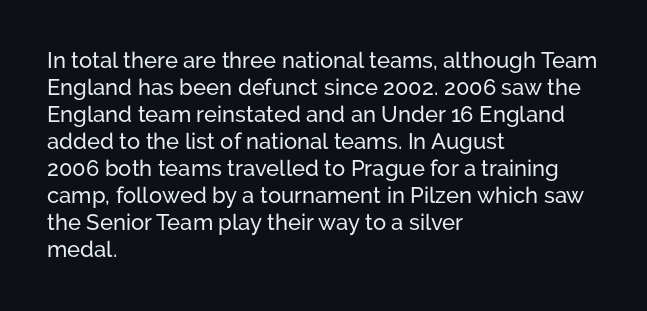
Q: Is the text italic (slanted)? A: No, it is upright.
Q: Is the text underlined? A: No.
Q: How is the paragraph aligned? A: Left-aligned.
Q: Is the spacing between letters normal or unusually wide? A: Normal.
